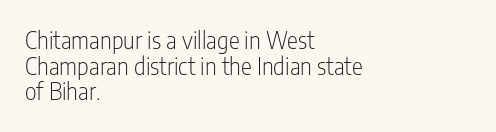
{"italic": "no", "bold": "no", "underline": "no", "align": "left", "line_spacing": "tight", "line_spacing_ratio": 1.11, "letter_spacing": "normal", "letter_spacing_em": 0.0, "glyph_px": 23}
